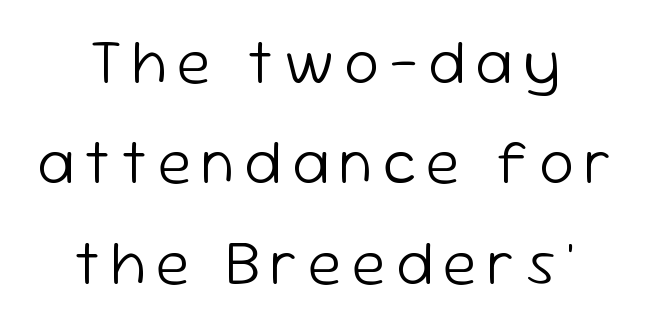
Stem width sits at or under what a default text font uses. A typesetter would call this proportional, since set widths differ per character. Italic: no, the glyphs are upright roman. A student would call this center alignment; a typographer would say set centered. Evenly set lines give the paragraph a standard silhouette.
